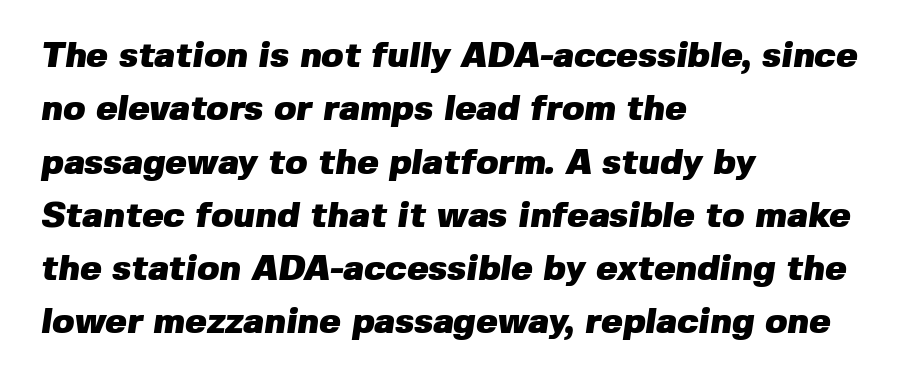
Q: Is the text bold? A: Yes.
Q: Is the typeface a serif or a sans-serif typeface? A: Sans-serif.
Q: Is the text underlined? A: No.
Q: How is the paragraph aligned? A: Left-aligned.
Q: Is the spacing between letters normal or unusually wide? A: Normal.
Q: Is the spacing between lines tight, normal or loose? A: Normal.
Q: Width (condensed, normal, or wide)? A: Normal.
Q: Stroke contrast? A: Low.
Q: x-height? A: Medium.
Q: Monospaced? A: No.
